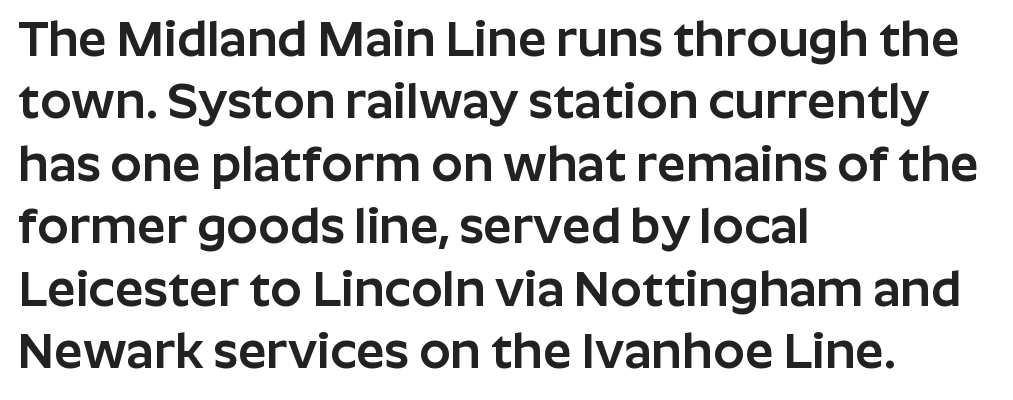
Each row of text sits above clean, open space. Inter-character spacing is left at the font's built-in metrics. The lettering holds an erect, upright posture throughout. Varying glyph widths throughout — classic text-font behaviour. Honestly, the row spacing looks completely unremarkable. One-word summary of the alignment: left.
